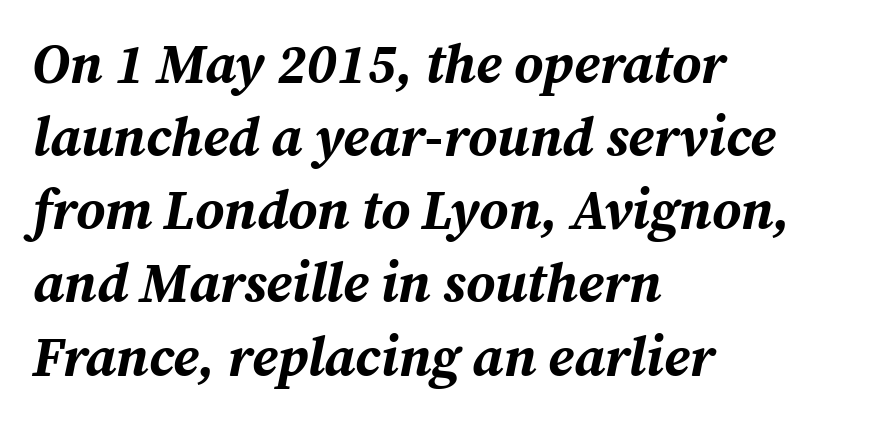
The image shows 55 px bold type, italic (leaning right); set left-aligned, normal line spacing (1.33x), normal letter spacing, not underlined; medium stroke contrast and a medium x-height.
